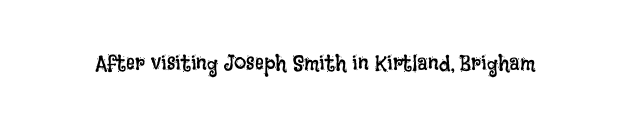
The image shows 22 px text type, upright; set normal letter spacing, not underlined.
